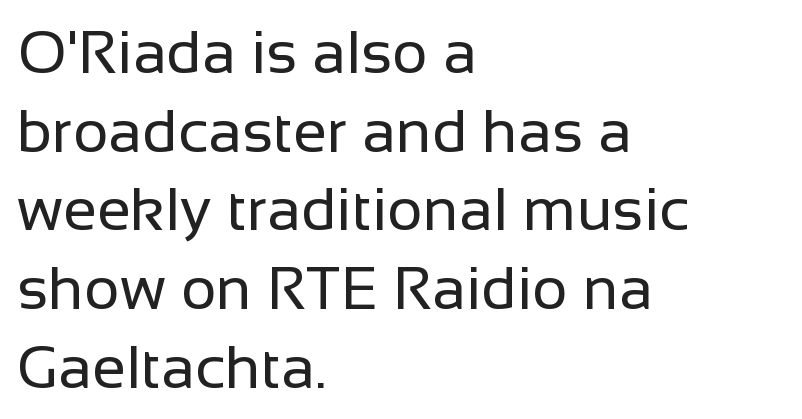
The image shows 61 px regular-weight sans-serif type, upright; set left-aligned, normal line spacing (1.29x), normal letter spacing, not underlined; low stroke contrast and a medium x-height.
